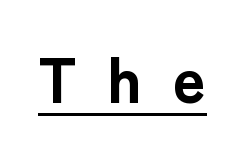
Every word sits above its own underline. Weight: bold. A roman cut, with each character standing at attention. Spacing verdict: proportional, widths tailored to each character. You can tell from the bare stems that sans-serif type was used. Each word looks stretched out because of the extra space between its letters.
